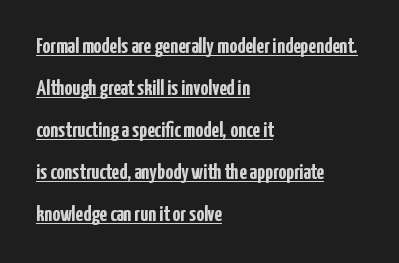
The image shows 22 px bold type, upright; set left-aligned, loose line spacing (1.91x), normal letter spacing, underlined.
